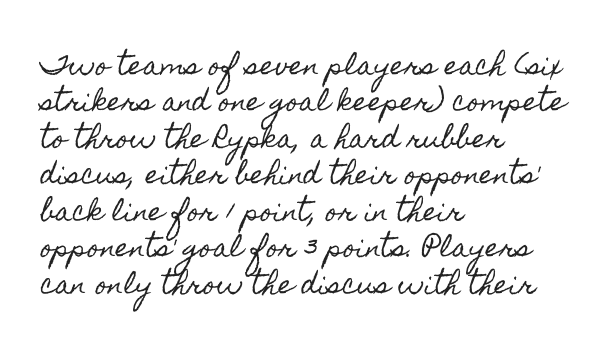
The image shows 25 px text type; set left-aligned, normal line spacing (1.46x), normal letter spacing, not underlined.
